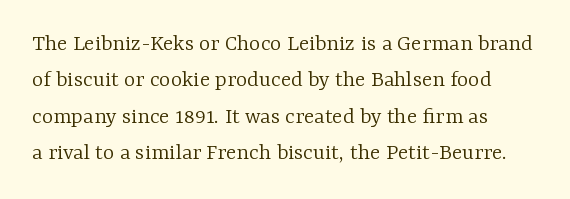
The line-height multiplier appears to be the usual default. Notice how the stems are strictly vertical — no italics here. Does extra space separate the letters? No, they use regular spacing. Nothing heavy about these letters — not bold at all. Beneath every word, the page is bare.
